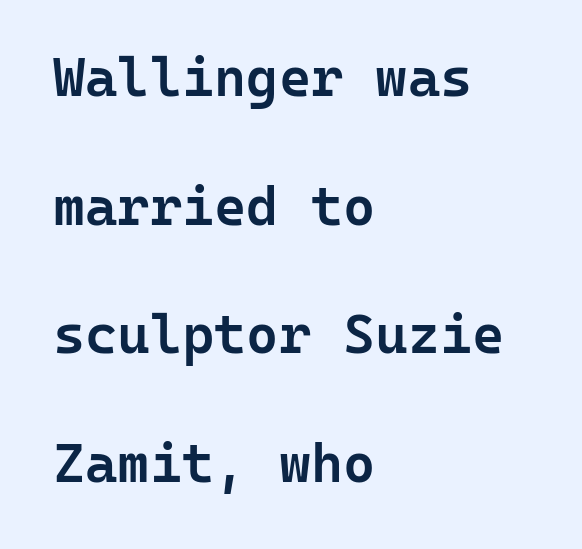
A roman cut, with each character standing at attention. Caption: standard tracking, unaltered. Note the uniform advance width — an 'i' takes as much space as an 'm'. Serifs: no, the terminals of the letterforms are clean.
